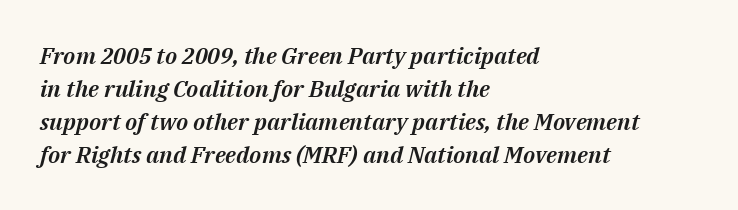
Q: Is the text italic (slanted)? A: Yes, it leans right by about 14 degrees.
Q: Is the text underlined? A: No.
Q: How is the paragraph aligned? A: Left-aligned.
Q: Is the spacing between letters normal or unusually wide? A: Normal.
Q: Is the spacing between lines tight, normal or loose? A: Normal.
